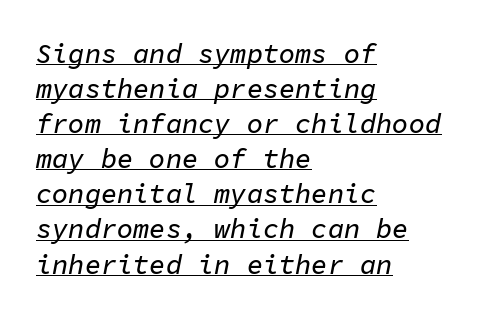
Q: Is the text italic (slanted)? A: Yes, it leans right by about 11 degrees.
Q: Is the text underlined? A: Yes.
Q: How is the paragraph aligned? A: Left-aligned.
Q: Is the spacing between letters normal or unusually wide? A: Normal.
Q: Is the spacing between lines tight, normal or loose? A: Normal.
